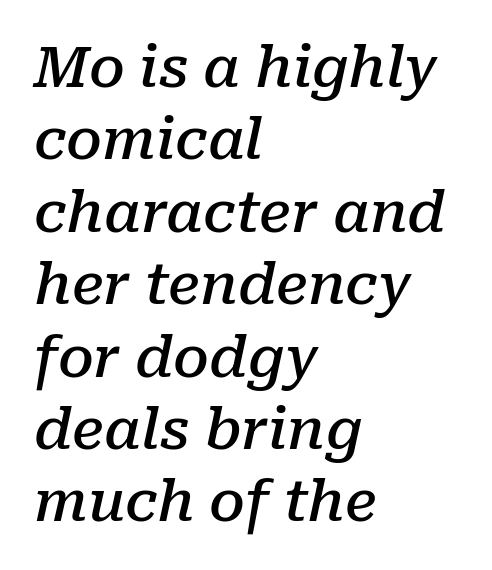
Q: Is the text bold? A: Semi-bold.
Q: Is the text italic (slanted)? A: Yes, it leans right by about 10 degrees.
Q: Is the typeface a serif or a sans-serif typeface? A: Serif.
Q: Is the text underlined? A: No.
Q: How is the paragraph aligned? A: Left-aligned.
Q: Is the spacing between letters normal or unusually wide? A: Normal.
Q: Is the spacing between lines tight, normal or loose? A: Normal.
Q: Width (condensed, normal, or wide)? A: Normal.
Q: Stroke contrast? A: Low.
Q: x-height? A: Medium.
Q: Monospaced? A: No.
